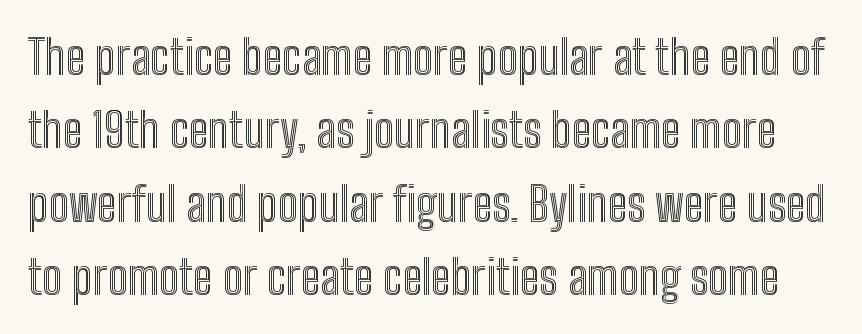
Here the designer chose a conventional face with non-uniform glyph widths. The lines sit at an ordinary, default distance from one another. Quick note: underline off. The letterforms sit shoulder to shoulder at normal distance. Do the letters lean? They stand straight.
